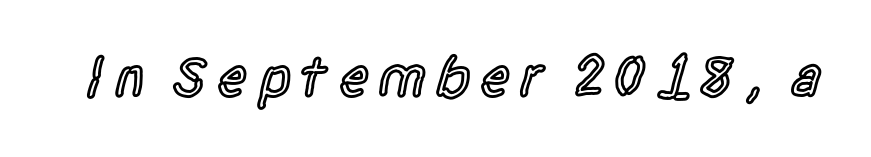
{"serif": "no", "bold": "semi", "weight": "semibold", "width": "condensed", "x_height": "large", "monospaced": "no", "underline": "no", "glyph_px": 58}
